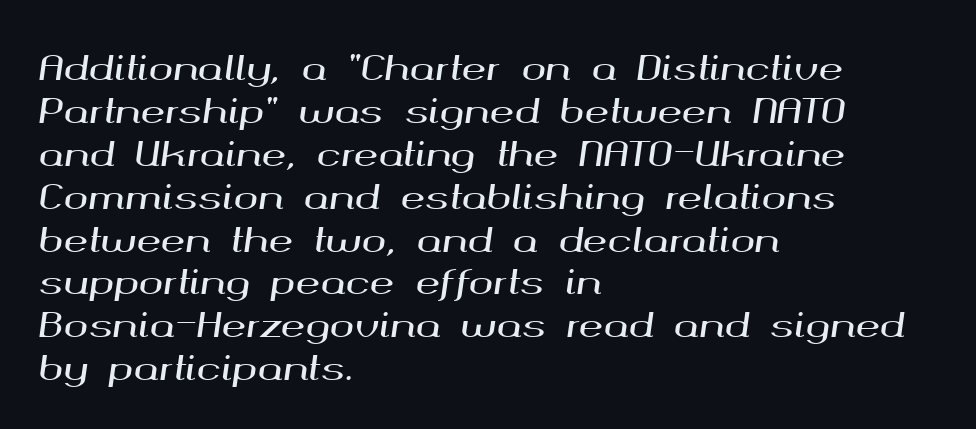
The image shows 33 px wide type, italic (leaning right); set left-aligned, normal line spacing (1.3x), normal letter spacing, not underlined; medium stroke contrast and a medium x-height.
